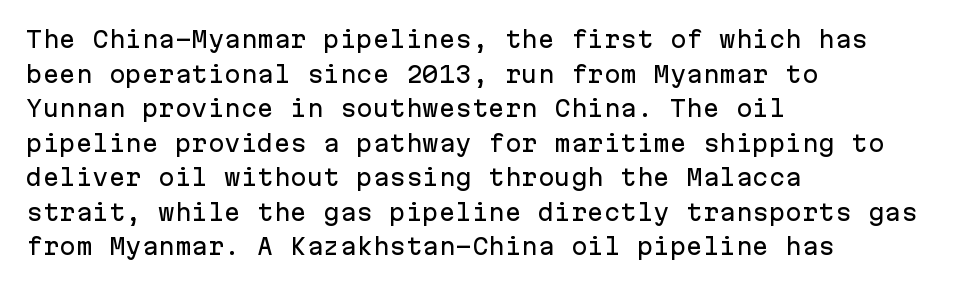
Q: Is the text italic (slanted)? A: No, it is upright.
Q: Is the text underlined? A: No.
Q: How is the paragraph aligned? A: Left-aligned.
Q: Is the spacing between letters normal or unusually wide? A: Normal.
Q: Is the spacing between lines tight, normal or loose? A: Normal.
